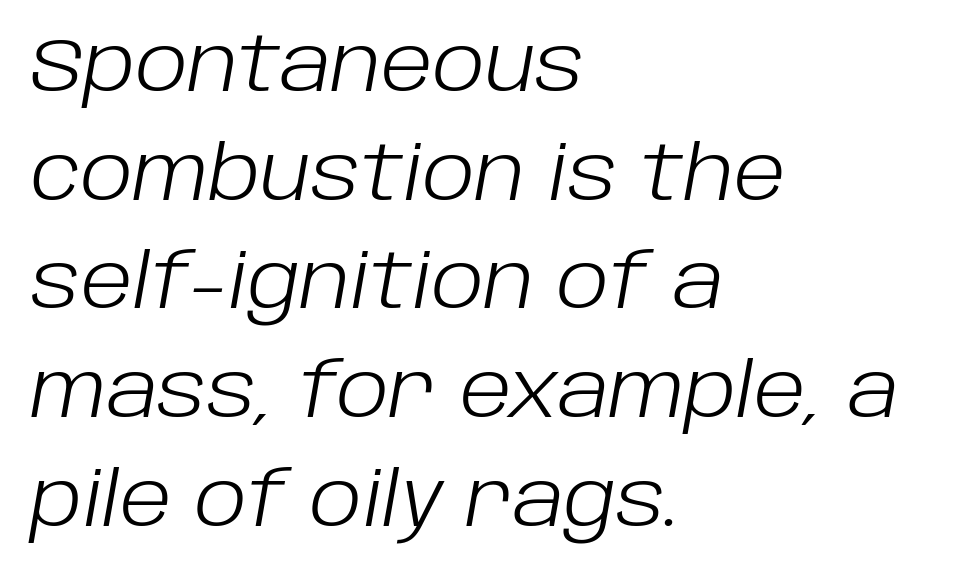
The image shows 75 px light type, italic (leaning right); set left-aligned, normal line spacing (1.45x), normal letter spacing, not underlined; low stroke contrast and a large x-height.
